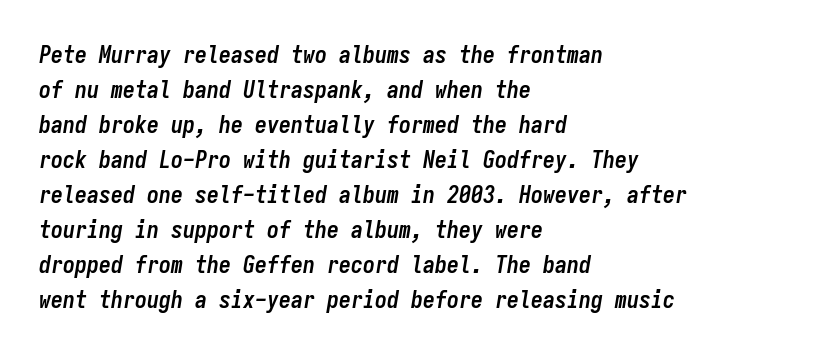
{"italic": "yes", "lean": "right", "slant_degrees": 9, "bold": "yes", "underline": "no", "align": "left", "line_spacing": "normal", "line_spacing_ratio": 1.46, "letter_spacing": "normal", "letter_spacing_em": 0.0, "glyph_px": 24}
